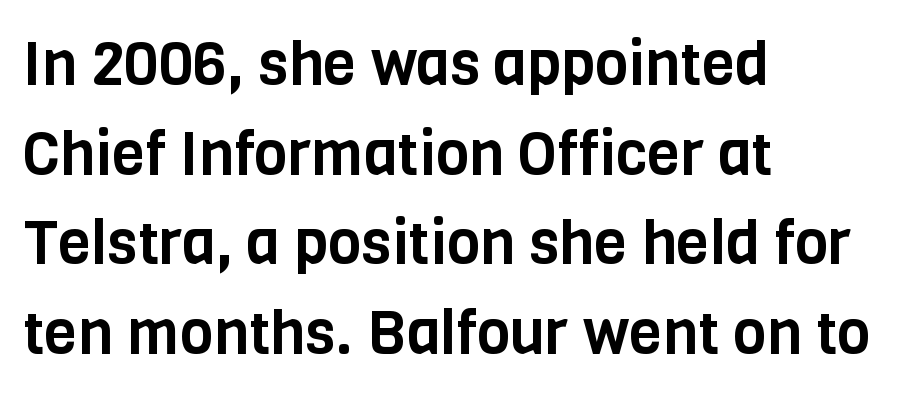
The image shows 61 px condensed sans-serif type, upright; set left-aligned, normal line spacing (1.47x), normal letter spacing, not underlined; low stroke contrast and a large x-height.
